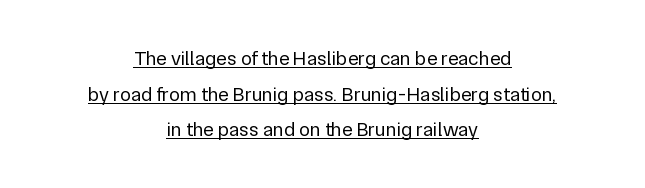
{"italic": "no", "bold": "no", "underline": "yes", "align": "center", "line_spacing_ratio": 1.78, "letter_spacing": "normal", "letter_spacing_em": 0.0, "glyph_px": 20}
